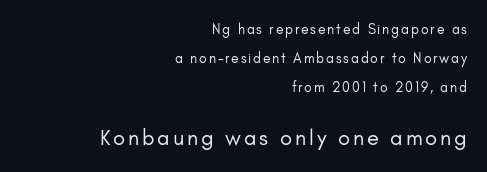
A typesetter would mark this as roman, not italic. Stroke thickness stays within the range of a standard reading face or lighter. These lines are set flush right with a ragged left edge. The passage shown is not underscored anywhere.
